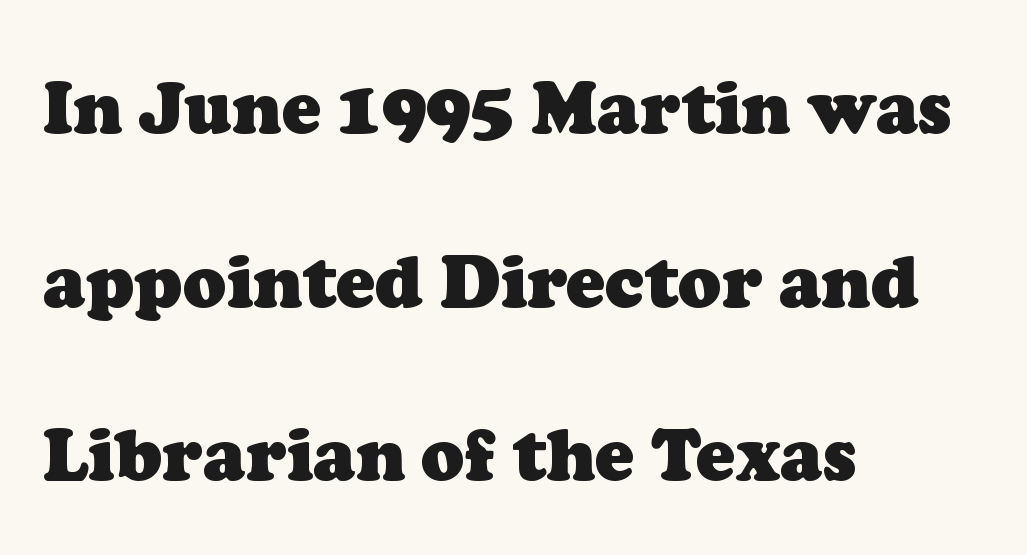
Letter spacing: default. Visually the block forms a straight wall on the left and a jagged coastline on the right. This sample has the flowing, uneven cadence of proportional lettering. Honestly, there is no underline to notice here at all. Typographically, this falls in the serif category. Airy leading.
